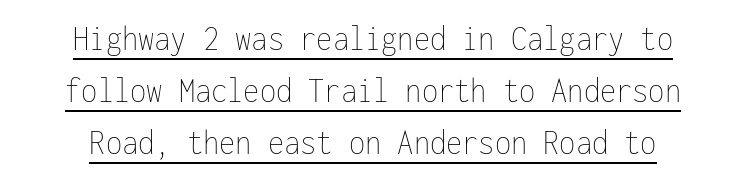
{"italic": "no", "bold": "no", "weight": "thin", "width": "condensed", "stroke_contrast": "low", "x_height": "medium", "monospaced": "yes", "underline": "yes", "align": "center", "line_spacing": "normal", "line_spacing_ratio": 1.41, "letter_spacing": "normal", "letter_spacing_em": 0.0, "glyph_px": 37}
